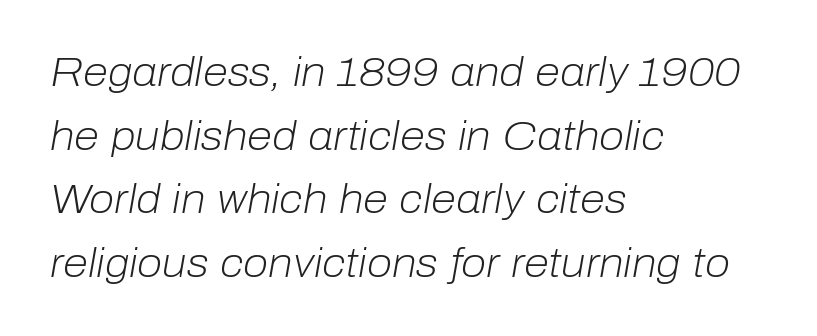
The compositor pushed each line to the left boundary. These lines were composed using italics. The face used here is rendered with its standard letterfit. If you measured baseline to baseline, you'd find a middling distance.
